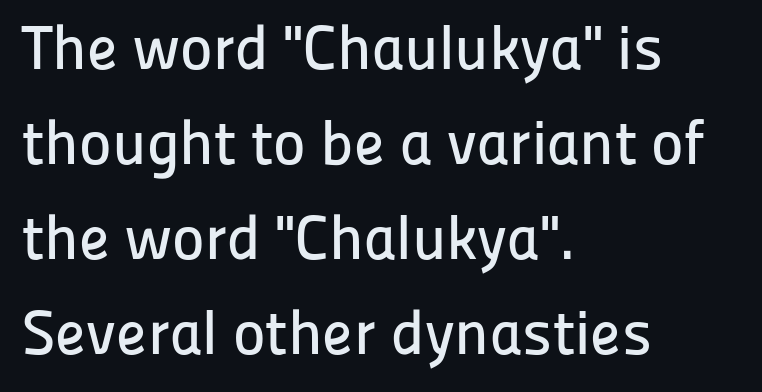
Q: Is the text italic (slanted)? A: No, it is upright.
Q: Is the typeface a serif or a sans-serif typeface? A: Sans-serif.
Q: Is the text underlined? A: No.
Q: How is the paragraph aligned? A: Left-aligned.
Q: Is the spacing between letters normal or unusually wide? A: Normal.
Q: Is the spacing between lines tight, normal or loose? A: Normal.
Q: Width (condensed, normal, or wide)? A: Normal.
Q: Stroke contrast? A: Low.
Q: x-height? A: Medium.
Q: Monospaced? A: No.
